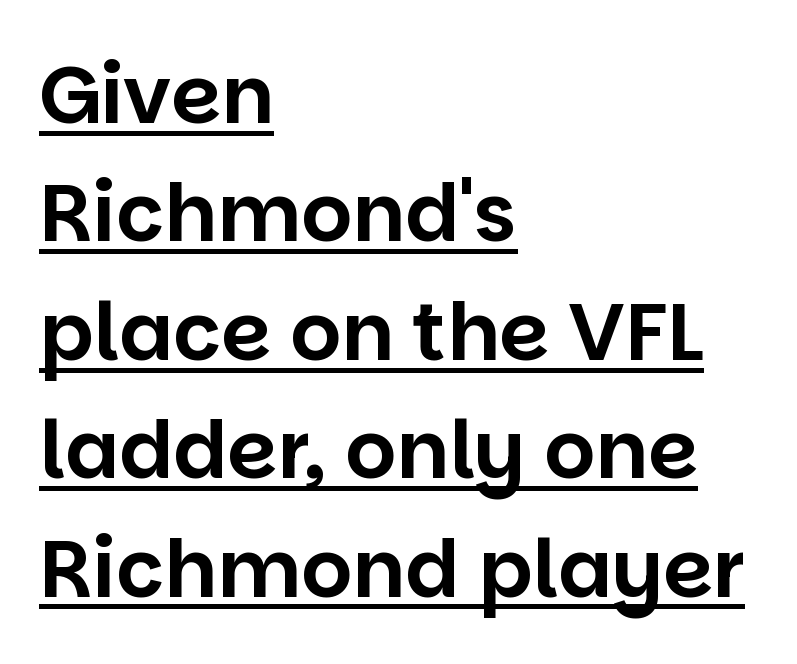
{"serif": "no", "italic": "no", "width": "normal", "stroke_contrast": "low", "x_height": "large", "monospaced": "no", "underline": "yes", "align": "left", "line_spacing": "normal", "line_spacing_ratio": 1.48, "letter_spacing": "normal", "letter_spacing_em": 0.0, "glyph_px": 80}
